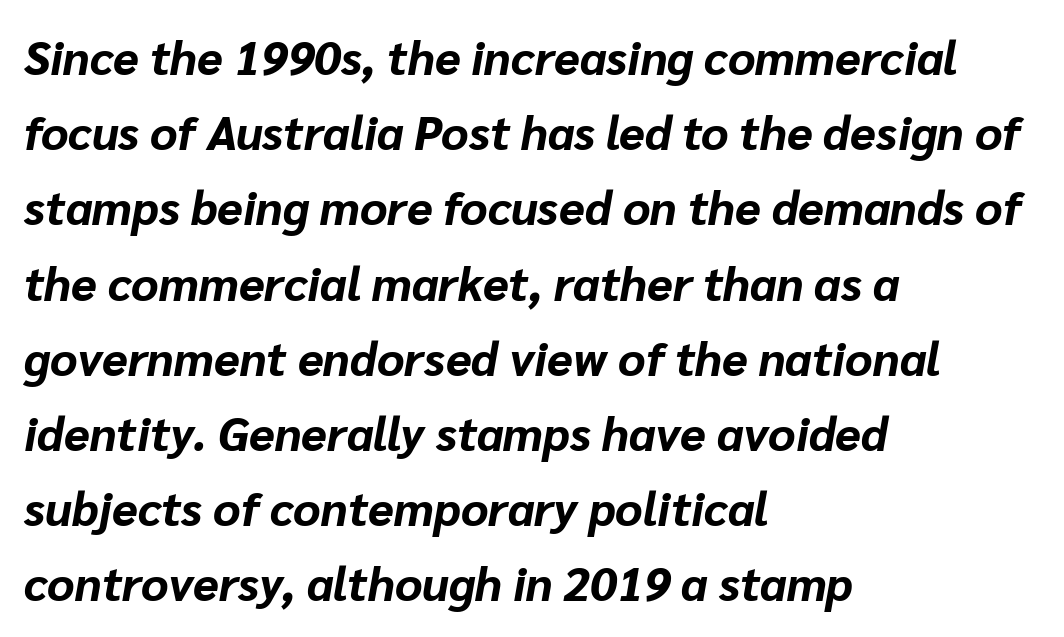
The image shows 47 px bold type, italic (leaning right); set left-aligned, normal line spacing (1.6x), normal letter spacing, not underlined; low stroke contrast and a medium x-height.
